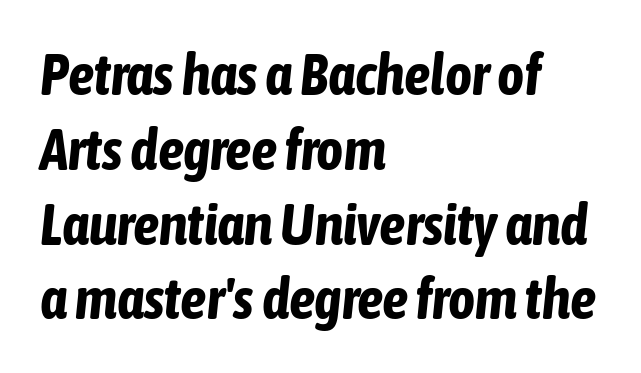
Q: Is the text bold? A: Yes.
Q: Is the text italic (slanted)? A: Yes, it leans right by about 6 degrees.
Q: Is the text underlined? A: No.
Q: How is the paragraph aligned? A: Left-aligned.
Q: Is the spacing between letters normal or unusually wide? A: Normal.
Q: Is the spacing between lines tight, normal or loose? A: Normal.
Q: Width (condensed, normal, or wide)? A: Condensed.
Q: Stroke contrast? A: Low.
Q: x-height? A: Medium.
Q: Monospaced? A: No.
